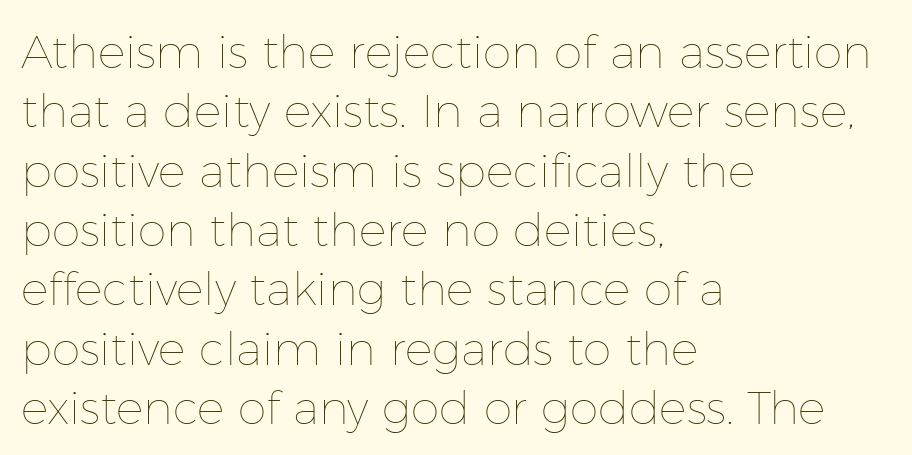
The image shows 46 px thin type, upright; set left-aligned, normal line spacing (1.29x), normal letter spacing, not underlined; low stroke contrast and a medium x-height.
